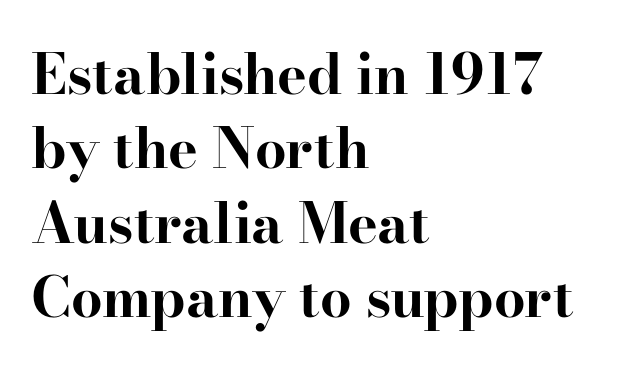
Q: Is the text bold? A: Yes.
Q: Is the text italic (slanted)? A: No, it is upright.
Q: Is the typeface a serif or a sans-serif typeface? A: Serif.
Q: Is the text underlined? A: No.
Q: How is the paragraph aligned? A: Left-aligned.
Q: Is the spacing between letters normal or unusually wide? A: Normal.
Q: Is the spacing between lines tight, normal or loose? A: Normal.
Q: Width (condensed, normal, or wide)? A: Wide.
Q: Stroke contrast? A: High.
Q: x-height? A: Small.
Q: Monospaced? A: No.
